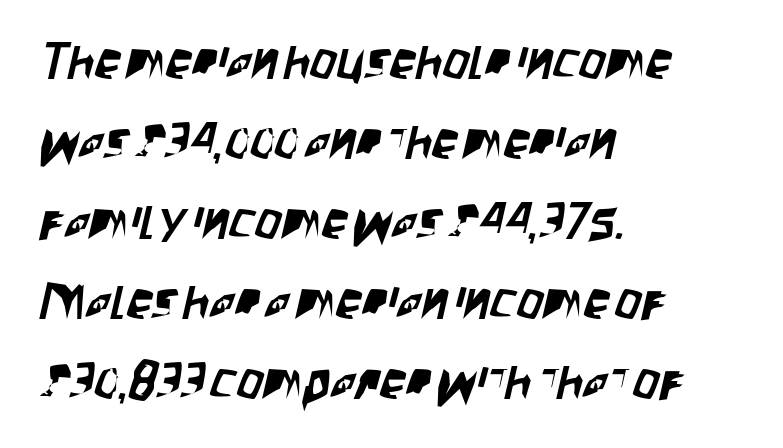
The image shows 52 px condensed sans-serif type; set left-aligned, normal line spacing (1.54x), normal letter spacing, not underlined; low stroke contrast and a large x-height.
